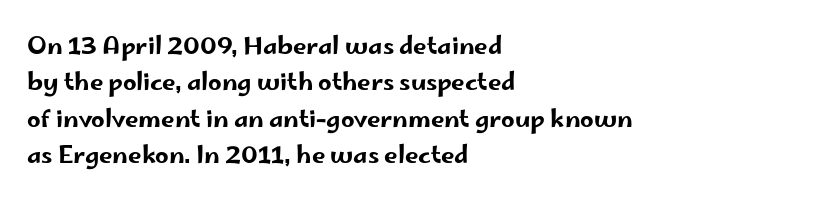
Q: Is the text italic (slanted)? A: No, it is upright.
Q: Is the text underlined? A: No.
Q: How is the paragraph aligned? A: Left-aligned.
Q: Is the spacing between letters normal or unusually wide? A: Normal.
Q: Is the spacing between lines tight, normal or loose? A: Normal.
